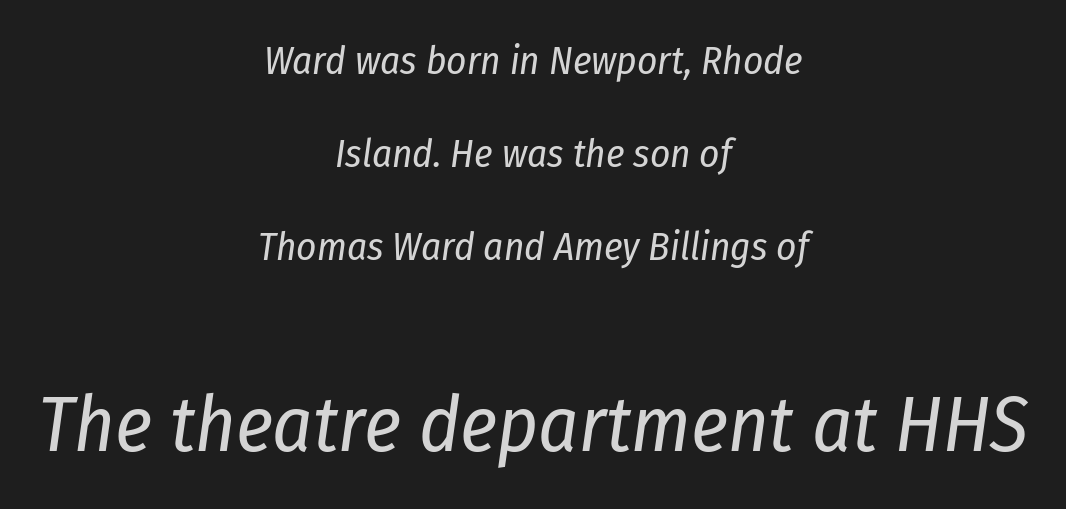
Q: Is the text bold? A: No.
Q: Is the text italic (slanted)? A: Yes, it leans right by about 8 degrees.
Q: Is the text underlined? A: No.
Q: How is the paragraph aligned? A: Centered.
Q: Is the spacing between letters normal or unusually wide? A: Normal.
Q: Is the spacing between lines tight, normal or loose? A: Loose.
Q: Which block of text is set in a larger size, the first (top) or the second (bottom)? A: The second (bottom) one.
Q: Width (condensed, normal, or wide)? A: Condensed.
Q: Stroke contrast? A: Low.
Q: x-height? A: Medium.
Q: Monospaced? A: No.
